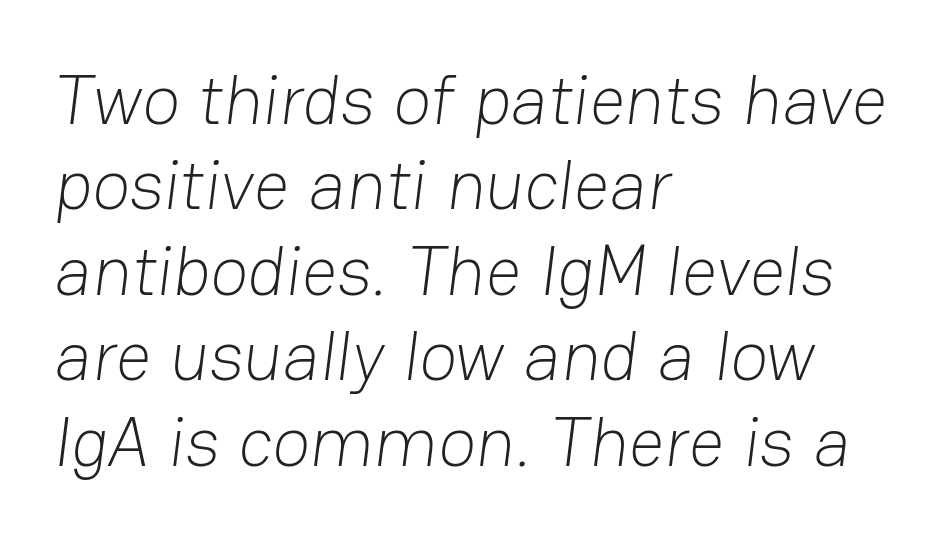
Q: Is the text bold? A: No.
Q: Is the typeface a serif or a sans-serif typeface? A: Sans-serif.
Q: Is the text underlined? A: No.
Q: How is the paragraph aligned? A: Left-aligned.
Q: Is the spacing between letters normal or unusually wide? A: Normal.
Q: Width (condensed, normal, or wide)? A: Normal.
Q: Stroke contrast? A: Low.
Q: x-height? A: Medium.
Q: Monospaced? A: No.
